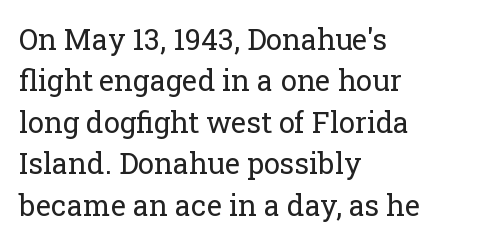
Q: Is the text bold? A: No.
Q: Is the text italic (slanted)? A: No, it is upright.
Q: Is the typeface a serif or a sans-serif typeface? A: Serif.
Q: Is the text underlined? A: No.
Q: How is the paragraph aligned? A: Left-aligned.
Q: Is the spacing between letters normal or unusually wide? A: Normal.
Q: Is the spacing between lines tight, normal or loose? A: Normal.
Q: Width (condensed, normal, or wide)? A: Normal.
Q: Stroke contrast? A: Low.
Q: x-height? A: Medium.
Q: Monospaced? A: No.
